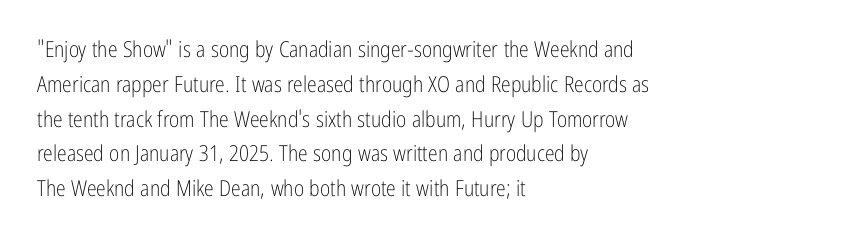
The image shows 22 px text type, upright; set left-aligned, normal line spacing (1.58x), normal letter spacing, not underlined.
